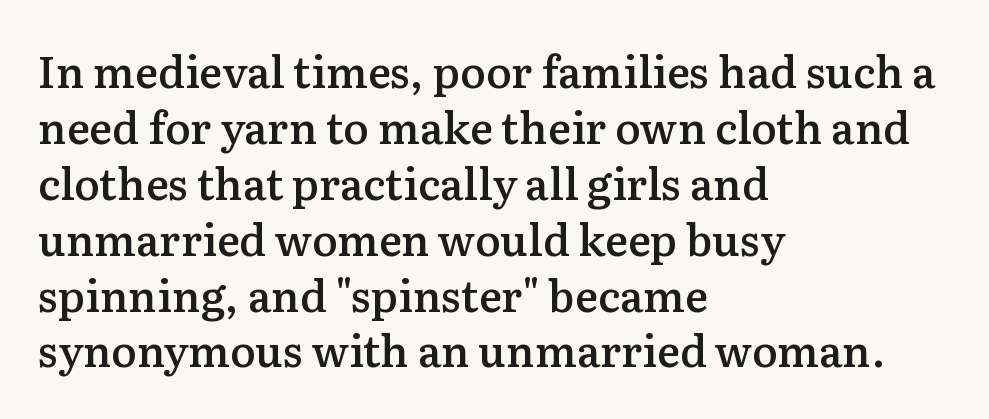
Does the weight exceed regular? Yes, but only to semibold. The letters advance in unequal steps, a hallmark of proportional type. There is no visible air inserted between adjacent glyphs. A typesetter would label this face a serif.
